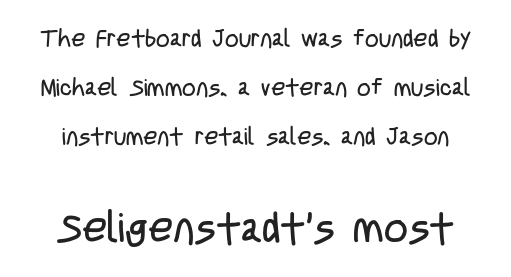
Unlike a traditional serif, this face leaves its strokes unadorned. Words appear dense and cohesive because spacing is normal. It's the straight-up-and-down kind of type. Visually, the bottom section dominates because its glyphs are scaled up. The face looks like a standard text weight, possibly lighter. Check the space under the baseline: it is left empty.
